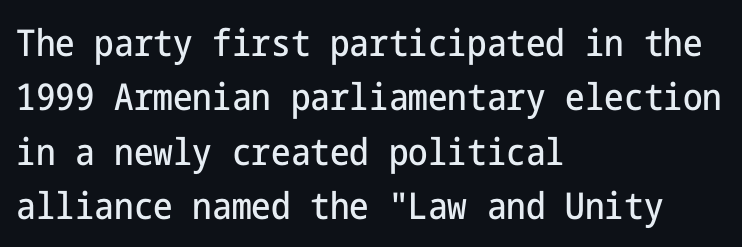
The image shows 37 px condensed sans-serif type, upright; set left-aligned, normal line spacing (1.47x), normal letter spacing, not underlined; low stroke contrast and a medium x-height.
